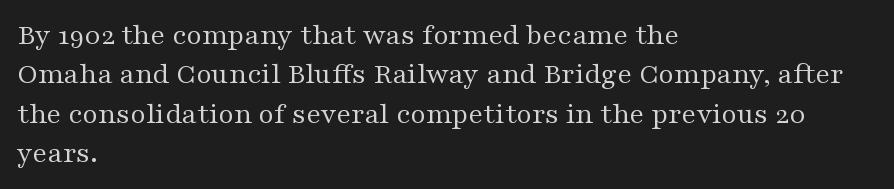
Q: Is the text bold? A: No.
Q: Is the text italic (slanted)? A: No, it is upright.
Q: Is the typeface a serif or a sans-serif typeface? A: Serif.
Q: Is the text underlined? A: No.
Q: How is the paragraph aligned? A: Left-aligned.
Q: Is the spacing between letters normal or unusually wide? A: Normal.
Q: Is the spacing between lines tight, normal or loose? A: Normal.
Q: Width (condensed, normal, or wide)? A: Wide.
Q: Stroke contrast? A: Medium.
Q: x-height? A: Medium.
Q: Monospaced? A: No.
